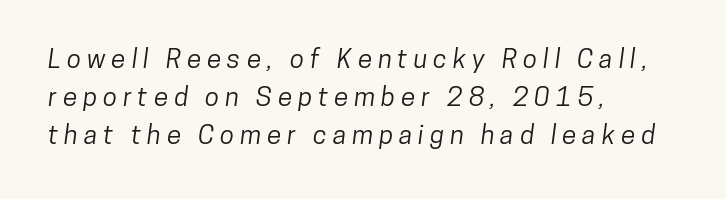
The image shows 26 px text type; set left-aligned, normal line spacing (1.46x), unusually wide letter spacing (+0.23 em), not underlined.
